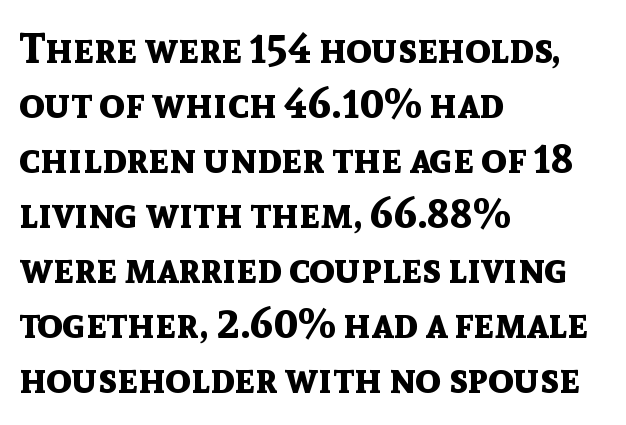
{"serif": "no", "italic": "no", "bold": "yes", "weight": "bold", "width": "normal", "x_height": "medium", "monospaced": "no", "underline": "no", "align": "left", "line_spacing": "normal", "line_spacing_ratio": 1.31, "letter_spacing": "normal", "letter_spacing_em": 0.0, "glyph_px": 42}
